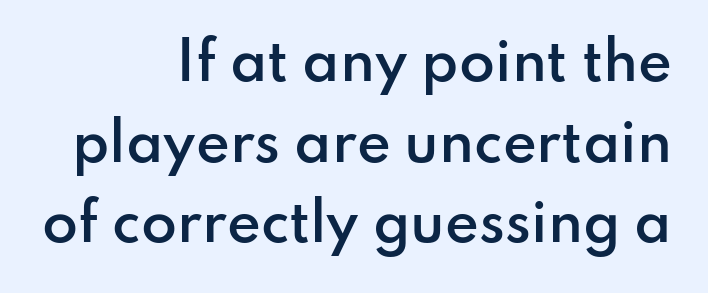
The image shows 52 px semibold sans-serif type, upright; set right-aligned, normal line spacing (1.55x), normal letter spacing, not underlined; low stroke contrast and a small x-height.
